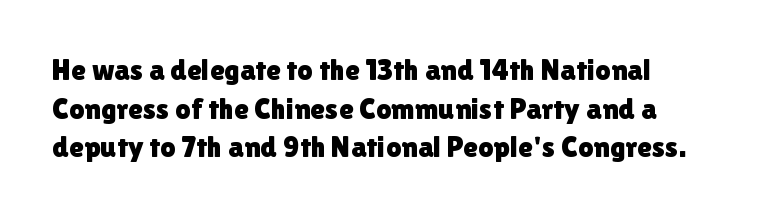
The image shows 30 px sans-serif type, upright; set normal line spacing (1.29x), normal letter spacing, not underlined; low stroke contrast and a medium x-height.
